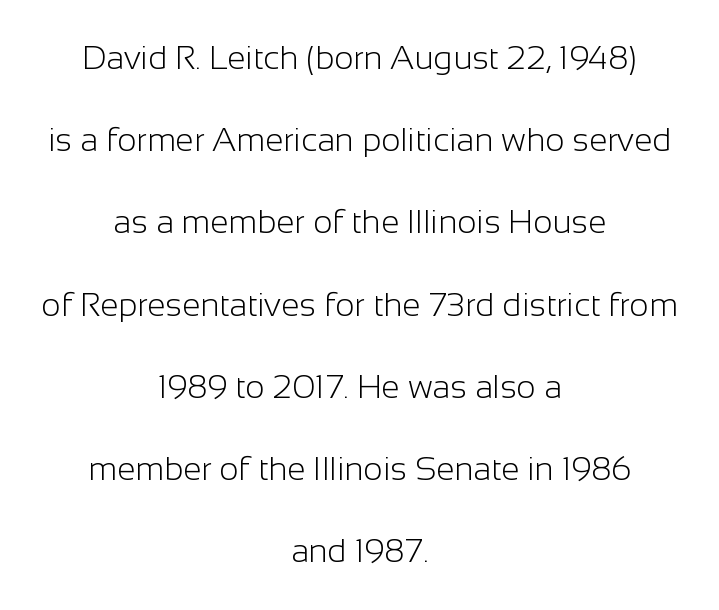
{"serif": "no", "italic": "no", "bold": "no", "weight": "light", "width": "normal", "stroke_contrast": "low", "x_height": "medium", "monospaced": "no", "underline": "no", "align": "center", "line_spacing": "loose", "line_spacing_ratio": 2.49, "letter_spacing": "normal", "letter_spacing_em": 0.0, "glyph_px": 33}
